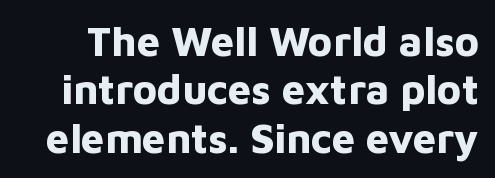
Q: Is the text bold? A: Yes.
Q: Is the text italic (slanted)? A: No, it is upright.
Q: Is the typeface a serif or a sans-serif typeface? A: Sans-serif.
Q: Is the text underlined? A: No.
Q: Is the spacing between letters normal or unusually wide? A: Normal.
Q: Width (condensed, normal, or wide)? A: Normal.
Q: Stroke contrast? A: Low.
Q: x-height? A: Medium.
Q: Monospaced? A: No.
